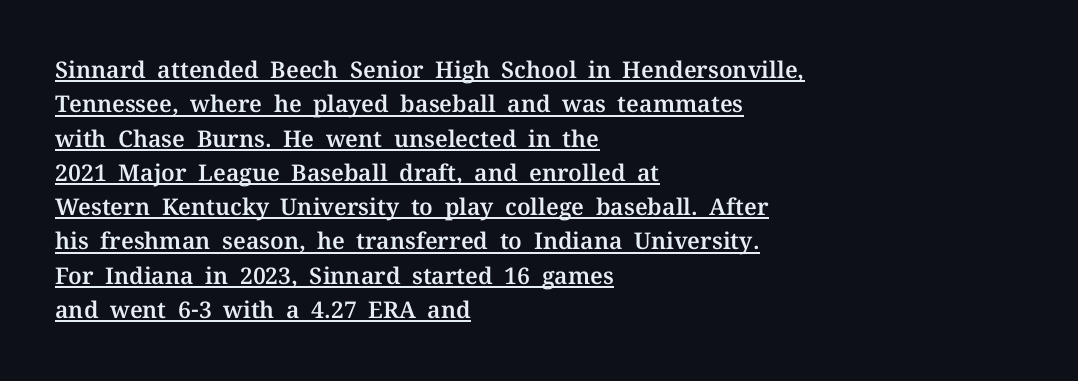
Q: Is the text italic (slanted)? A: No, it is upright.
Q: Is the text underlined? A: Yes.
Q: How is the paragraph aligned? A: Left-aligned.
Q: Is the spacing between letters normal or unusually wide? A: Normal.
Q: Is the spacing between lines tight, normal or loose? A: Normal.
